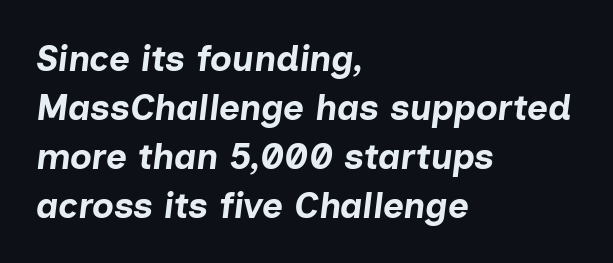
Q: Is the text bold? A: Yes.
Q: Is the text italic (slanted)? A: Yes, it leans right by about 7 degrees.
Q: Is the text underlined? A: No.
Q: How is the paragraph aligned? A: Left-aligned.
Q: Is the spacing between letters normal or unusually wide? A: Normal.
Q: Is the spacing between lines tight, normal or loose? A: Normal.
Q: Width (condensed, normal, or wide)? A: Normal.
Q: Stroke contrast? A: Low.
Q: x-height? A: Medium.
Q: Monospaced? A: No.
